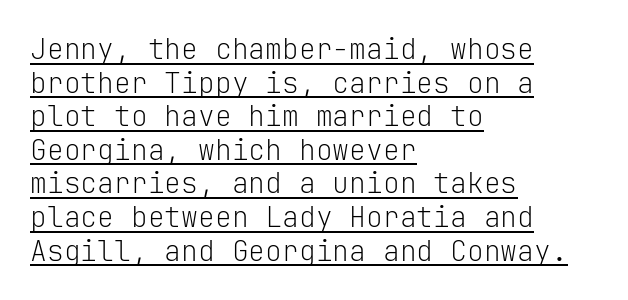
{"serif": "no", "italic": "no", "bold": "no", "weight": "light", "width": "normal", "stroke_contrast": "low", "x_height": "medium", "monospaced": "yes", "underline": "yes", "align": "left", "line_spacing_ratio": 1.2, "letter_spacing": "normal", "letter_spacing_em": 0.0, "glyph_px": 28}
